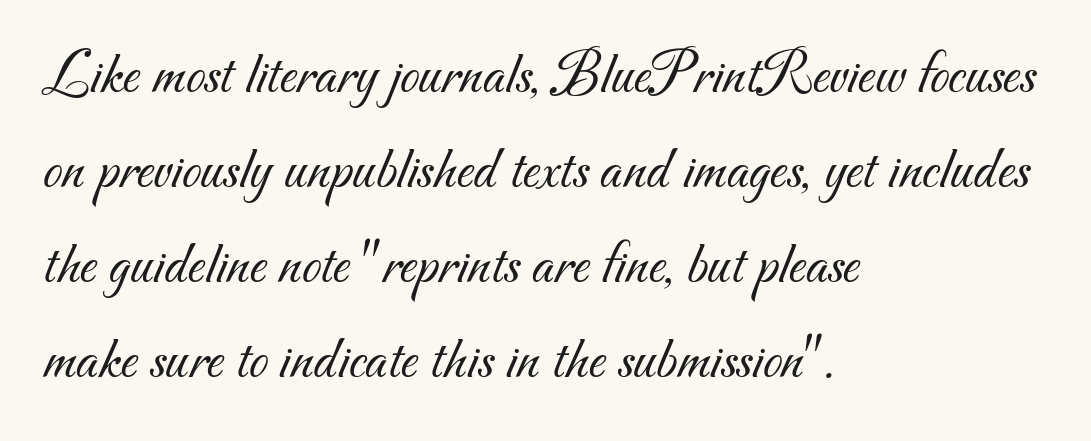
The image shows 62 px light sans-serif type; set left-aligned, normal line spacing (1.53x), normal letter spacing, not underlined; medium stroke contrast and a small x-height.
